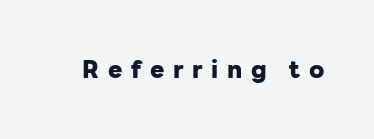
The specimen reads as upright at a glance. Bare-footed words on every line. In terms of letterspacing, this is a distinctly airy, spread setting. The glyphs have the mass of a bold cut.
